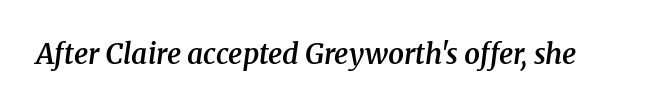
Q: Is the text bold? A: Semi-bold.
Q: Is the text italic (slanted)? A: Yes, it leans right by about 8 degrees.
Q: Is the typeface a serif or a sans-serif typeface? A: Serif.
Q: Is the text underlined? A: No.
Q: Is the spacing between letters normal or unusually wide? A: Normal.
Q: Width (condensed, normal, or wide)? A: Normal.
Q: Stroke contrast? A: Medium.
Q: x-height? A: Medium.
Q: Monospaced? A: No.
